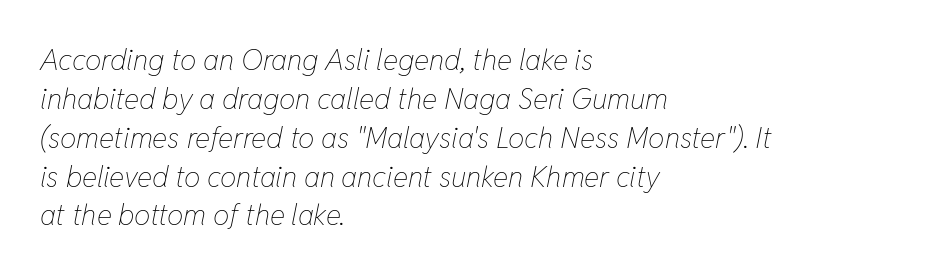
Q: Is the text bold? A: No.
Q: Is the text italic (slanted)? A: Yes, it leans right by about 11 degrees.
Q: Is the text underlined? A: No.
Q: How is the paragraph aligned? A: Left-aligned.
Q: Is the spacing between letters normal or unusually wide? A: Normal.
Q: Is the spacing between lines tight, normal or loose? A: Normal.
Q: Width (condensed, normal, or wide)? A: Condensed.
Q: Stroke contrast? A: Low.
Q: x-height? A: Medium.
Q: Monospaced? A: No.
